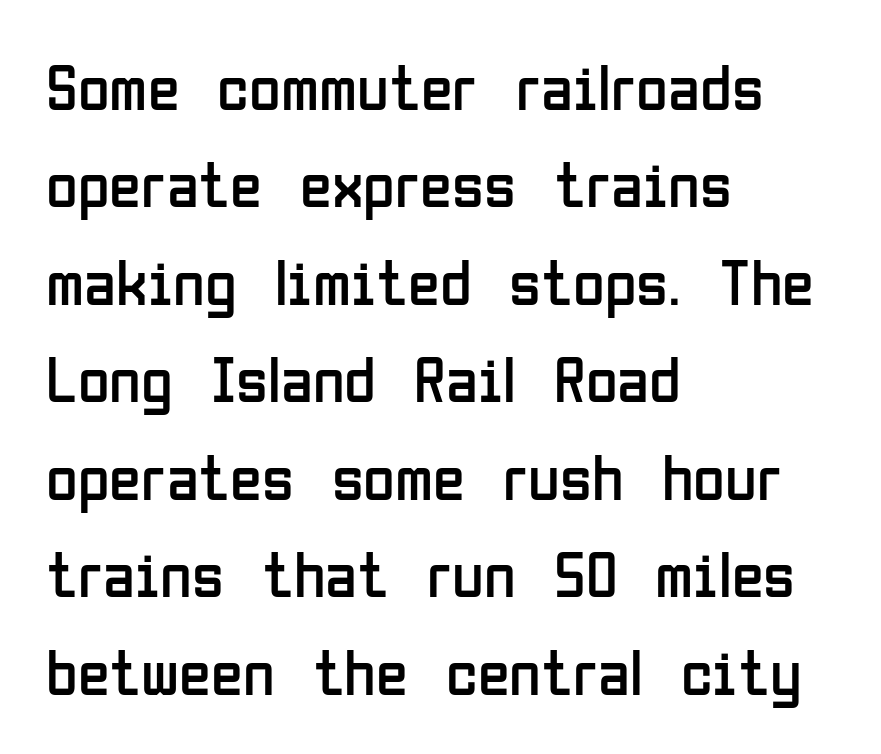
Q: Is the text bold? A: No.
Q: Is the text italic (slanted)? A: No, it is upright.
Q: Is the typeface a serif or a sans-serif typeface? A: Sans-serif.
Q: Is the text underlined? A: No.
Q: How is the paragraph aligned? A: Left-aligned.
Q: Is the spacing between letters normal or unusually wide? A: Normal.
Q: Is the spacing between lines tight, normal or loose? A: Normal.
Q: Width (condensed, normal, or wide)? A: Condensed.
Q: Stroke contrast? A: Low.
Q: x-height? A: Medium.
Q: Monospaced? A: No.
